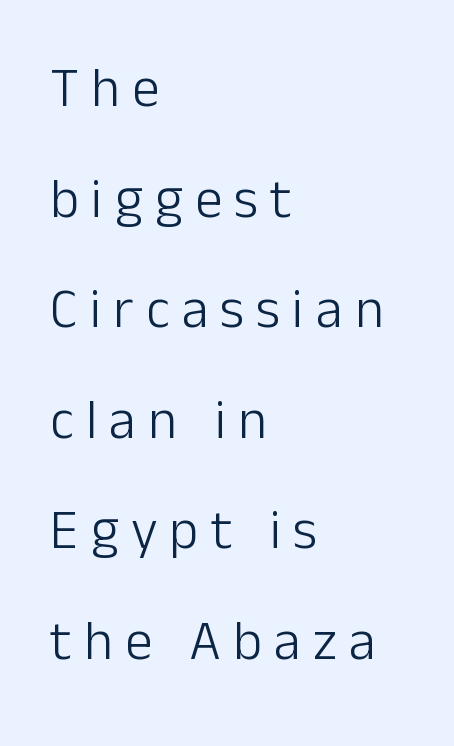
The image shows 55 px light sans-serif type, upright; set left-aligned, loose line spacing (2.01x), unusually wide letter spacing (+0.22 em), not underlined; low stroke contrast and a medium x-height.
